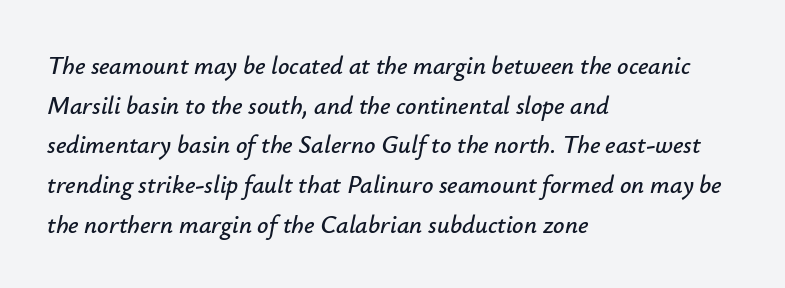
Is the letter spacing exaggerated? No — it looks like the ordinary default. These lines are set flush left with a ragged right edge. Whoever set this chose a conventional vertical rhythm. Underline: absent.
